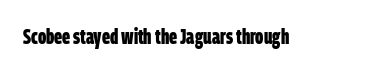
The image shows 21 px bold type; set normal letter spacing, not underlined.
